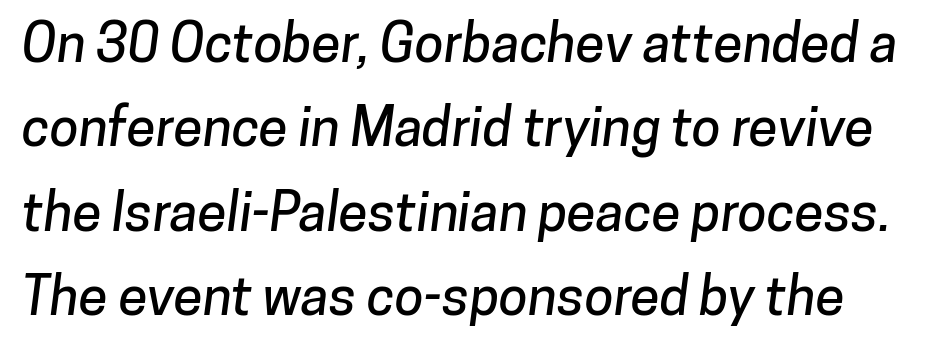
{"serif": "no", "width": "normal", "stroke_contrast": "low", "x_height": "medium", "monospaced": "no", "underline": "no", "line_spacing": "normal", "line_spacing_ratio": 1.59, "letter_spacing": "normal", "letter_spacing_em": 0.0, "glyph_px": 53}
